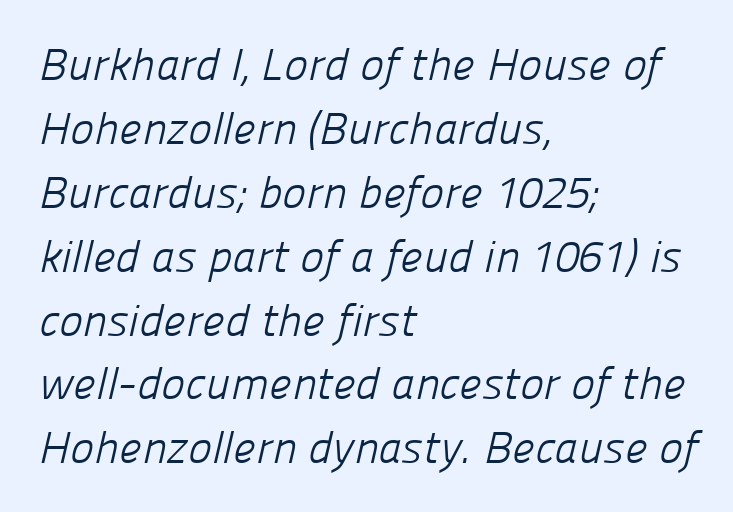
Q: Is the text bold? A: No.
Q: Is the typeface a serif or a sans-serif typeface? A: Sans-serif.
Q: Is the text underlined? A: No.
Q: How is the paragraph aligned? A: Left-aligned.
Q: Is the spacing between letters normal or unusually wide? A: Normal.
Q: Is the spacing between lines tight, normal or loose? A: Normal.
Q: Width (condensed, normal, or wide)? A: Normal.
Q: Stroke contrast? A: Low.
Q: x-height? A: Medium.
Q: Monospaced? A: No.
